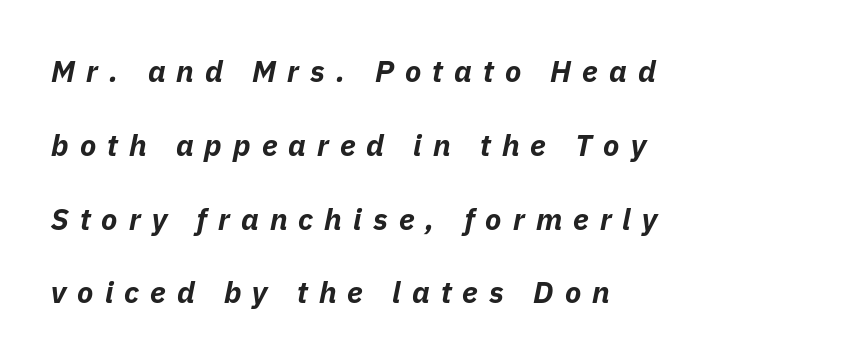
{"italic": "yes", "lean": "right", "slant_degrees": 11, "bold": "yes", "weight": "bold", "width": "normal", "stroke_contrast": "low", "x_height": "medium", "monospaced": "no", "underline": "no", "align": "left", "line_spacing": "loose", "line_spacing_ratio": 2.46, "letter_spacing": "wide", "letter_spacing_em": 0.37, "glyph_px": 30}
